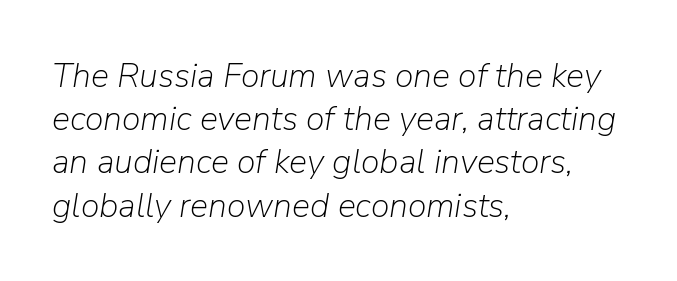
The image shows 34 px light type, italic (leaning right); set left-aligned, normal line spacing (1.27x), normal letter spacing, not underlined; low stroke contrast and a medium x-height.
